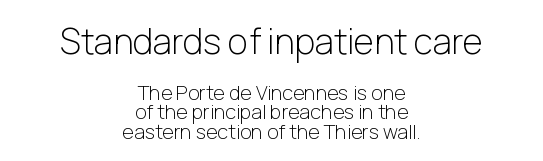
The image shows 35 px light sans-serif type, upright; set centered, tight line spacing (0.97x), normal letter spacing, not underlined; the first (top) block is 1.75x larger; low stroke contrast and a medium x-height.
